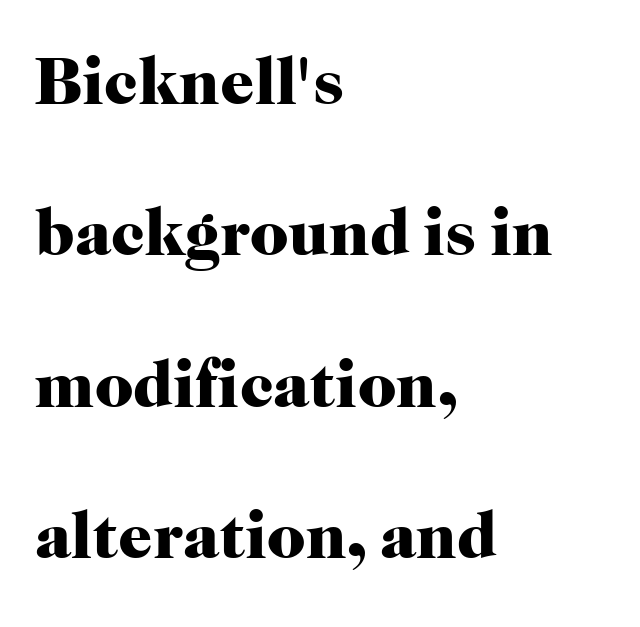
One glance says open: line gaps are wider than usual. Plenty of ink on the page — the face is bold. Anything drawn beneath the words? Only blank space. The lettering stays uniformly vertical, giving the passage a roman look. To sum up the face: it has serifs. The letters sit at their default tracking, neither squeezed nor spread.
